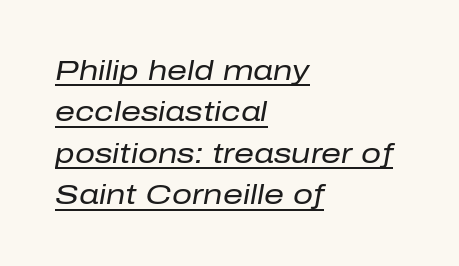
Q: Is the text bold? A: No.
Q: Is the text italic (slanted)? A: Yes, it leans right by about 10 degrees.
Q: Is the text underlined? A: Yes.
Q: How is the paragraph aligned? A: Left-aligned.
Q: Is the spacing between letters normal or unusually wide? A: Normal.
Q: Is the spacing between lines tight, normal or loose? A: Normal.
Q: Width (condensed, normal, or wide)? A: Normal.
Q: Stroke contrast? A: Low.
Q: x-height? A: Medium.
Q: Monospaced? A: No.
